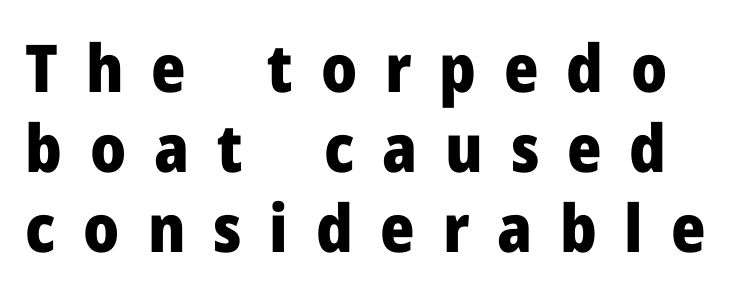
Q: Is the text bold? A: Yes.
Q: Is the text italic (slanted)? A: No, it is upright.
Q: Is the typeface a serif or a sans-serif typeface? A: Sans-serif.
Q: Is the text underlined? A: No.
Q: Is the spacing between letters normal or unusually wide? A: Unusually wide.
Q: Width (condensed, normal, or wide)? A: Normal.
Q: Stroke contrast? A: Low.
Q: x-height? A: Medium.
Q: Monospaced? A: No.
